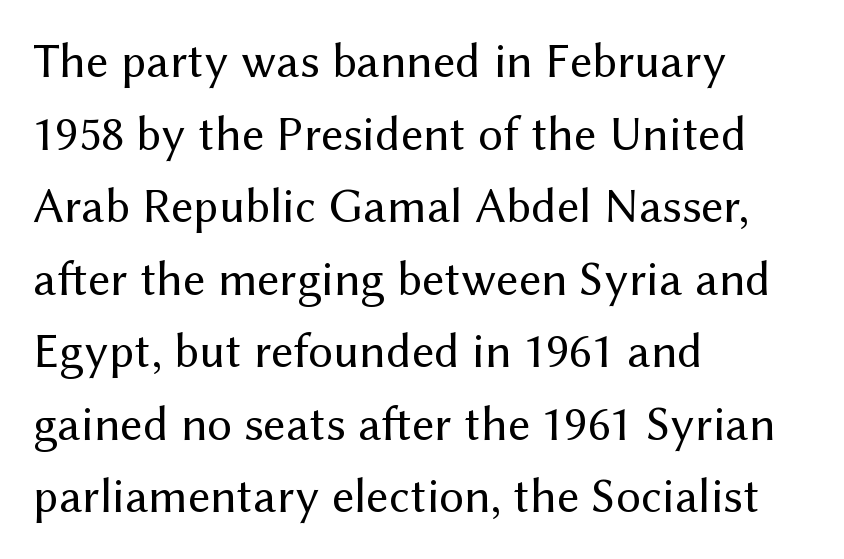
{"serif": "no", "italic": "no", "bold": "no", "weight": "regular", "width": "normal", "stroke_contrast": "medium", "x_height": "medium", "monospaced": "no", "underline": "no", "align": "left", "line_spacing": "normal", "line_spacing_ratio": 1.48, "letter_spacing": "normal", "letter_spacing_em": 0.0, "glyph_px": 49}
